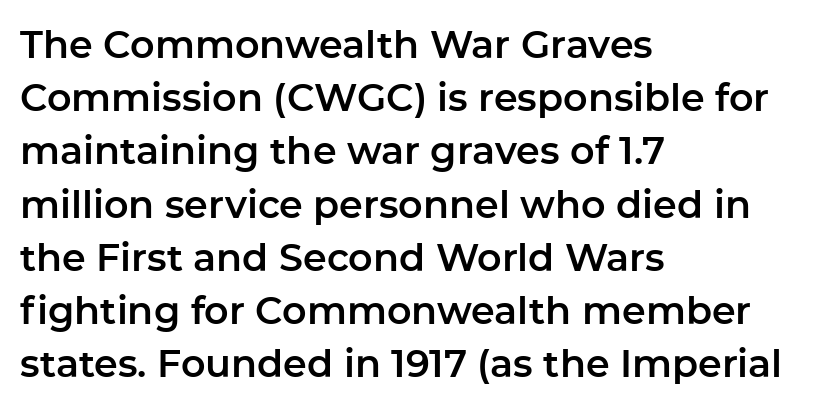
{"serif": "no", "italic": "no", "width": "normal", "stroke_contrast": "low", "x_height": "medium", "monospaced": "no", "underline": "no", "align": "left", "line_spacing": "normal", "line_spacing_ratio": 1.4, "letter_spacing": "normal", "letter_spacing_em": 0.0, "glyph_px": 38}
